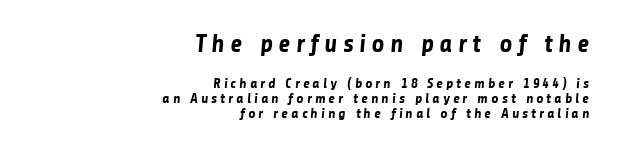
{"bold": "yes", "underline": "no", "align": "right", "line_spacing": "tight", "line_spacing_ratio": 1.06, "letter_spacing": "wide", "letter_spacing_em": 0.22, "larger_block": "first", "size_ratio": 1.79, "glyph_px": 25}
